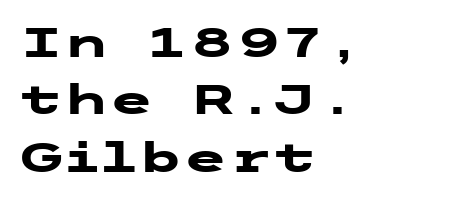
Q: Is the text bold? A: Yes.
Q: Is the text italic (slanted)? A: No, it is upright.
Q: Is the typeface a serif or a sans-serif typeface? A: Sans-serif.
Q: Is the text underlined? A: No.
Q: How is the paragraph aligned? A: Left-aligned.
Q: Is the spacing between letters normal or unusually wide? A: Normal.
Q: Is the spacing between lines tight, normal or loose? A: Normal.
Q: Width (condensed, normal, or wide)? A: Wide.
Q: Stroke contrast? A: Low.
Q: x-height? A: Medium.
